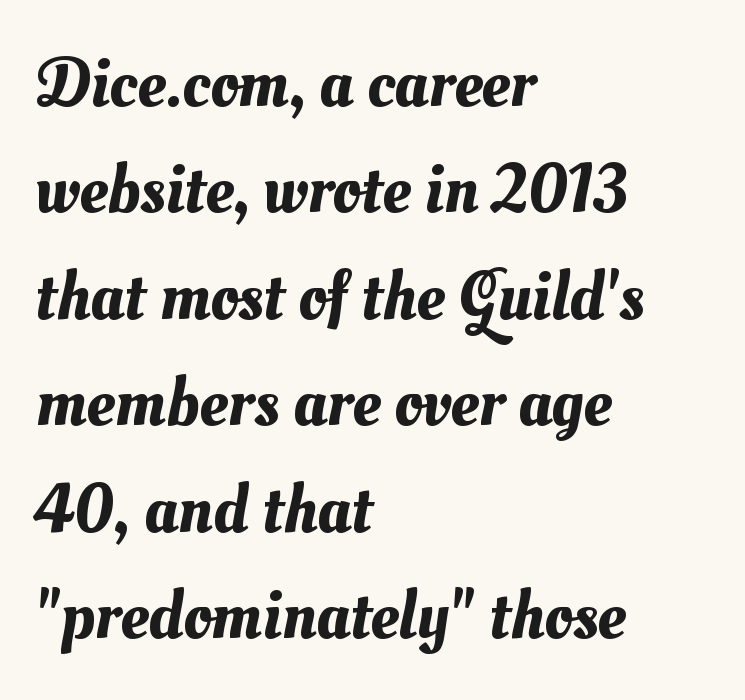
{"width": "normal", "stroke_contrast": "medium", "x_height": "small", "monospaced": "no", "underline": "no", "align": "left", "line_spacing": "normal", "line_spacing_ratio": 1.52, "letter_spacing": "normal", "letter_spacing_em": 0.0, "glyph_px": 70}
